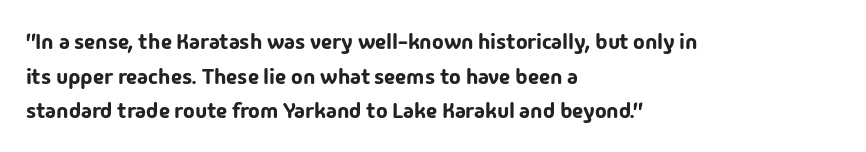
The image shows 22 px text type, upright; set left-aligned, normal line spacing (1.57x), normal letter spacing, not underlined.
